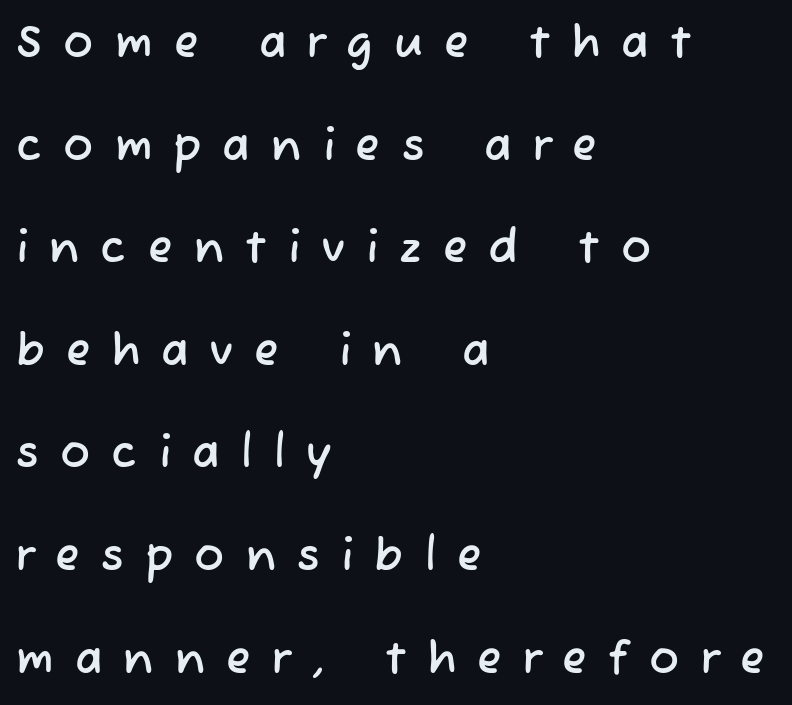
Q: Is the typeface a serif or a sans-serif typeface? A: Sans-serif.
Q: Is the text underlined? A: No.
Q: How is the paragraph aligned? A: Left-aligned.
Q: Is the spacing between letters normal or unusually wide? A: Unusually wide.
Q: Is the spacing between lines tight, normal or loose? A: Loose.
Q: Width (condensed, normal, or wide)? A: Normal.
Q: Stroke contrast? A: Low.
Q: x-height? A: Medium.
Q: Monospaced? A: No.
